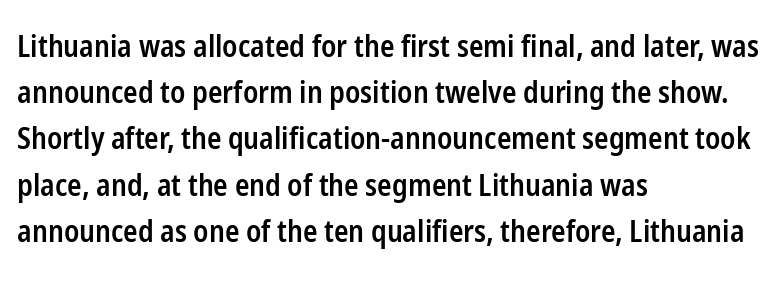
Check the space under the baseline: it is left empty. Type style note: lacks serifs. Bold? Not quite — semibold, heavier than regular but stopping short. Visually the block forms a straight wall on the left and a jagged coastline on the right.
